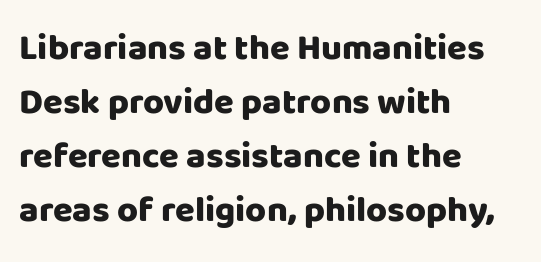
Ordinary non-slanted type is in use. On the weight axis this lands at bold, roughly 700. Character widths vary here, with narrow letters taking less room than wide ones. Line beginnings align vertically; line endings do not.
